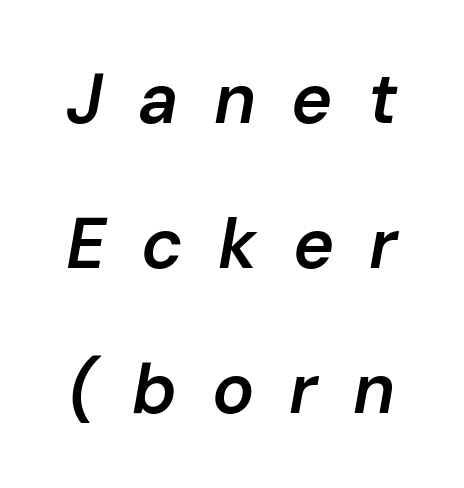
Q: Is the text bold? A: Semi-bold.
Q: Is the text italic (slanted)? A: Yes, it leans right by about 10 degrees.
Q: Is the text underlined? A: No.
Q: Is the spacing between letters normal or unusually wide? A: Unusually wide.
Q: Is the spacing between lines tight, normal or loose? A: Loose.
Q: Width (condensed, normal, or wide)? A: Normal.
Q: Stroke contrast? A: Low.
Q: x-height? A: Medium.
Q: Monospaced? A: No.
